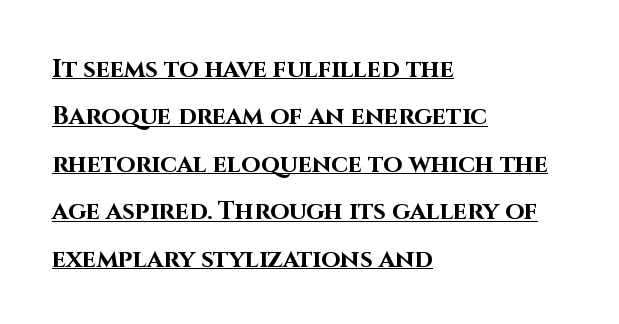
{"italic": "no", "bold": "yes", "underline": "yes", "align": "left", "line_spacing": "loose", "line_spacing_ratio": 1.9, "letter_spacing": "normal", "letter_spacing_em": 0.0, "glyph_px": 25}
